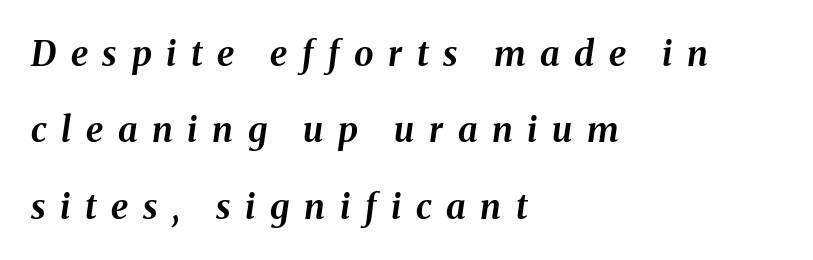
Each word looks stretched out because of the extra space between its letters. This sample has the flowing, uneven cadence of proportional lettering. Caption: bold face, heavy strokes. Rule under the text: the space is simply empty. Leading is clearly above the norm, producing a sparse column. The paragraph has a hard left edge and a soft right edge.
